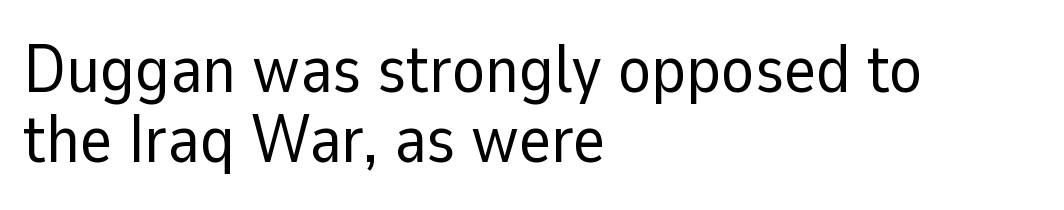
The image shows 68 px regular-weight sans-serif type, upright; set left-aligned, tight line spacing (1.03x), normal letter spacing, not underlined; low stroke contrast and a medium x-height.
